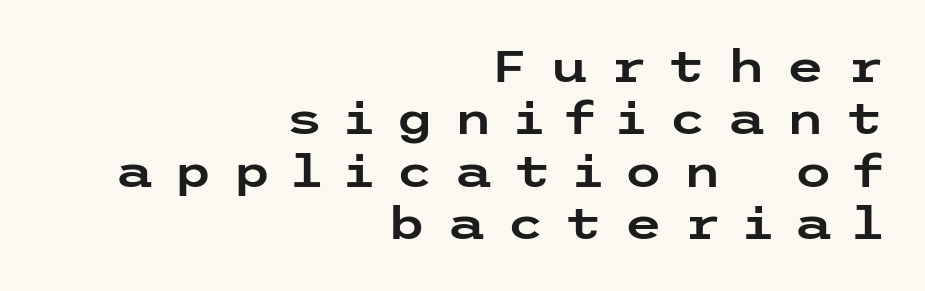
The type sits square on the baseline with zero lean. This rendering widens character spacing well past its baseline value. The compositor pushed each line to the right boundary. I'd call this a sans setting — the letters go barefoot. The foot of each line stays bare and open.
